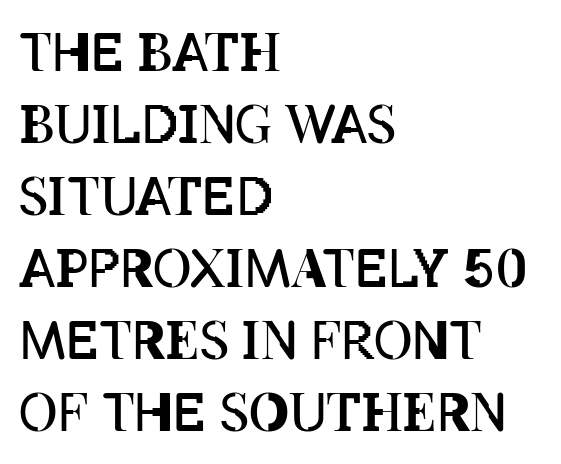
{"italic": "no", "bold": "no", "weight": "regular", "width": "condensed", "stroke_contrast": "low", "x_height": "large", "monospaced": "no", "underline": "no", "align": "left", "line_spacing": "normal", "line_spacing_ratio": 1.36, "letter_spacing": "normal", "letter_spacing_em": 0.0, "glyph_px": 53}
